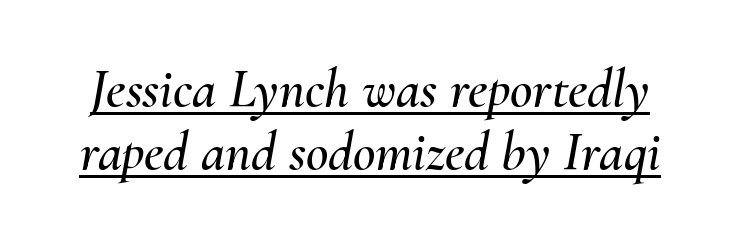
If you measured baseline to baseline, you'd find a short distance. Here the designer chose a conventional face with non-uniform glyph widths. It's the slanting kind of type. Between one letter and the next there's only the usual sliver of space.
